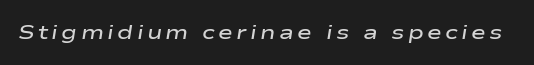
Summary of weight: moderately heavy, a semibold. The glyphs look as if they've been sheared to an angle. The area under the type is left untouched.
